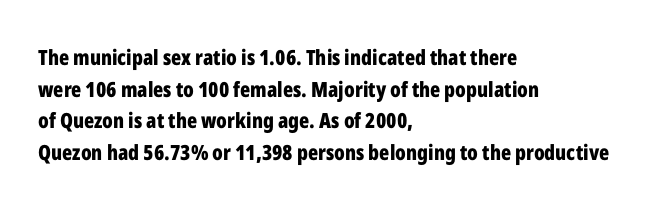
This is roman type, the default non-slanted kind. Observe the ordinary spacing: letters are neighbours, not strangers. The space between consecutive lines is moderate. Leftover space on each line is placed entirely after the last word. The string is rendered with underlining switched off. What weight is shown? A full bold with thick strokes.
